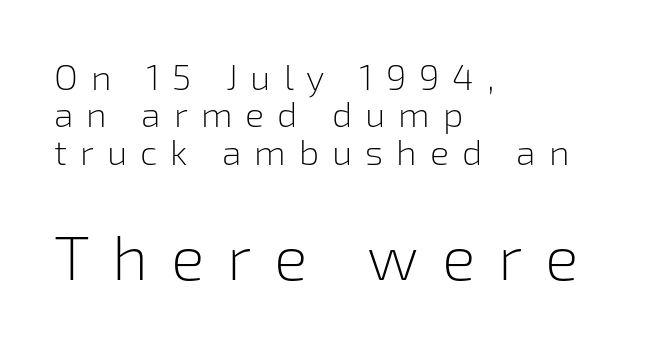
The image shows 63 px light sans-serif type, upright; set left-aligned, tight line spacing (1.04x), unusually wide letter spacing (+0.36 em), not underlined; the second (bottom) block is 1.75x larger; low stroke contrast and a medium x-height.
